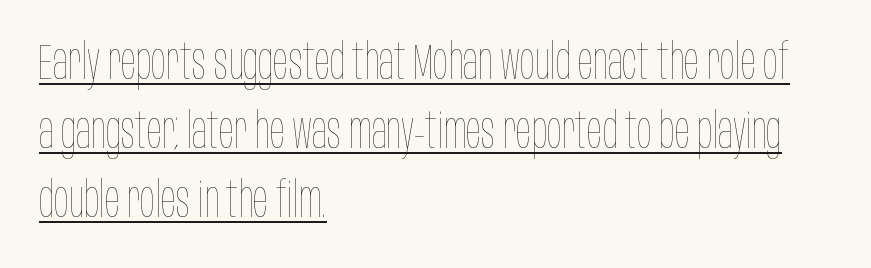
Q: Is the text bold? A: No.
Q: Is the text italic (slanted)? A: No, it is upright.
Q: Is the text underlined? A: Yes.
Q: How is the paragraph aligned? A: Left-aligned.
Q: Is the spacing between letters normal or unusually wide? A: Normal.
Q: Is the spacing between lines tight, normal or loose? A: Normal.
Q: Width (condensed, normal, or wide)? A: Condensed.
Q: Stroke contrast? A: Low.
Q: x-height? A: Large.
Q: Monospaced? A: No.
